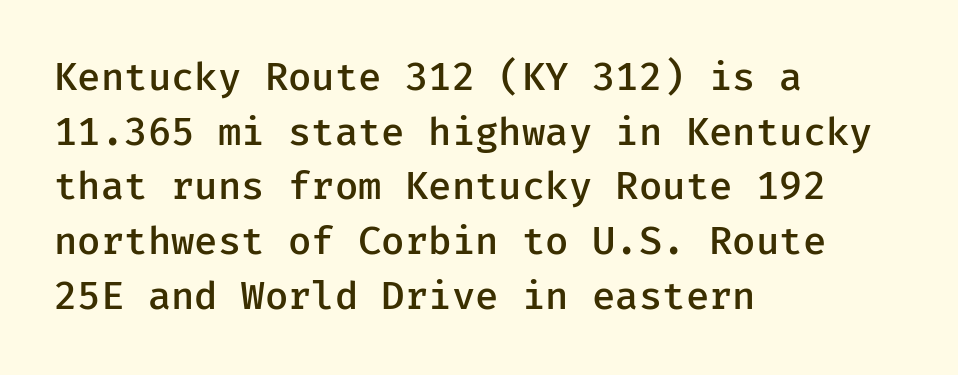
Q: Is the text bold? A: Semi-bold.
Q: Is the text italic (slanted)? A: No, it is upright.
Q: Is the typeface a serif or a sans-serif typeface? A: Sans-serif.
Q: Is the text underlined? A: No.
Q: How is the paragraph aligned? A: Left-aligned.
Q: Is the spacing between letters normal or unusually wide? A: Normal.
Q: Is the spacing between lines tight, normal or loose? A: Normal.
Q: Width (condensed, normal, or wide)? A: Normal.
Q: Stroke contrast? A: Low.
Q: x-height? A: Medium.
Q: Monospaced? A: Yes.
